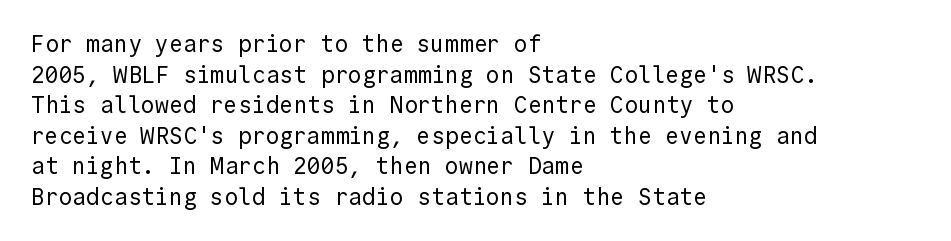
The image shows 23 px text type, upright; set left-aligned, normal line spacing (1.33x), normal letter spacing, not underlined.
